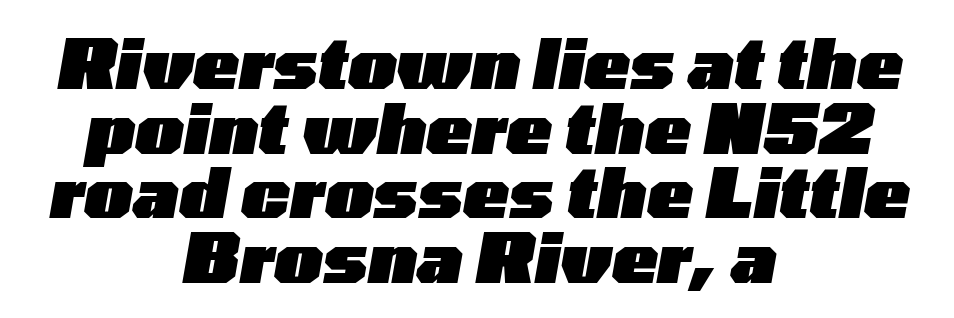
The image shows 68 px heavy, wide type, italic (leaning right); set centered, tight line spacing (0.95x), normal letter spacing, not underlined; low stroke contrast and a medium x-height.
